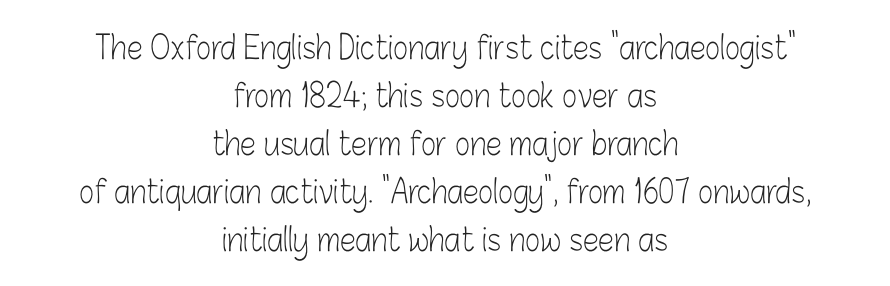
Q: Is the text bold? A: No.
Q: Is the text italic (slanted)? A: No, it is upright.
Q: Is the typeface a serif or a sans-serif typeface? A: Sans-serif.
Q: Is the text underlined? A: No.
Q: How is the paragraph aligned? A: Centered.
Q: Is the spacing between letters normal or unusually wide? A: Normal.
Q: Is the spacing between lines tight, normal or loose? A: Normal.
Q: Width (condensed, normal, or wide)? A: Condensed.
Q: Stroke contrast? A: Low.
Q: x-height? A: Medium.
Q: Monospaced? A: No.
